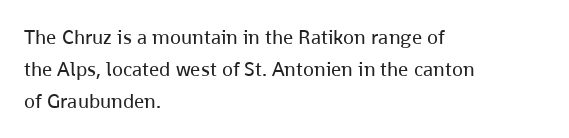
Caption: standard tracking, unaltered. The line-height multiplier appears to be the usual default. Type without underlining. This sample uses an upright cut, with every glyph sitting square on the baseline. This rendering uses left alignment, leaving the right contour irregular. The characters are drawn with everyday or finer stroke widths.
